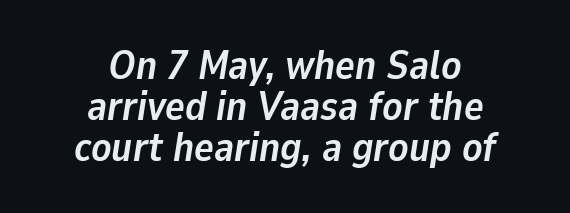
{"italic": "yes", "lean": "right", "slant_degrees": 9, "bold": "yes", "weight": "semibold", "width": "normal", "stroke_contrast": "low", "x_height": "medium", "monospaced": "no", "underline": "no", "align": "center", "line_spacing": "tight", "line_spacing_ratio": 1.0, "letter_spacing": "normal", "letter_spacing_em": 0.0, "glyph_px": 41}
